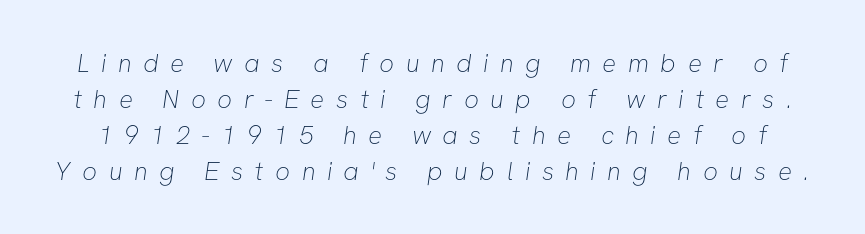
Q: Is the text bold? A: No.
Q: Is the text underlined? A: No.
Q: Is the spacing between letters normal or unusually wide? A: Unusually wide.
Q: Is the spacing between lines tight, normal or loose? A: Normal.
